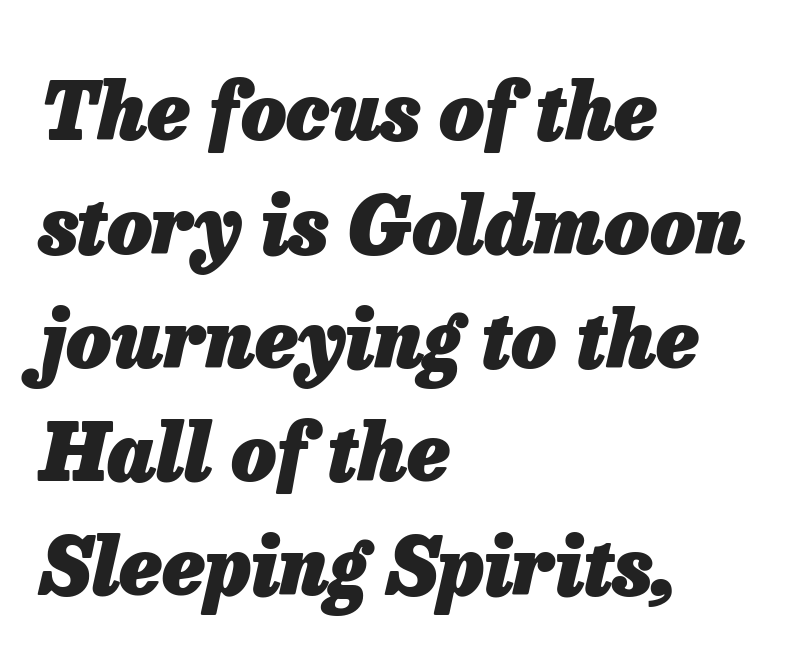
The sample has been set heavy, in full bold. Is the block centered? No — it sits flush against the left margin. These lines sit exactly where default settings would place them. Unmarked baselines from the first word to the last. You could call the tracking neutral — neither tight nor loose.
